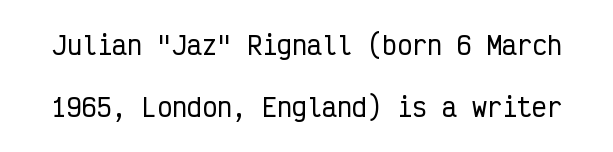
Notice the wide empty band between every row — that's loose leading. Students, note that the glyphs here touch the page at normal intervals. The space directly below the letters is spotless. The axis of the letterforms is exactly vertical.
